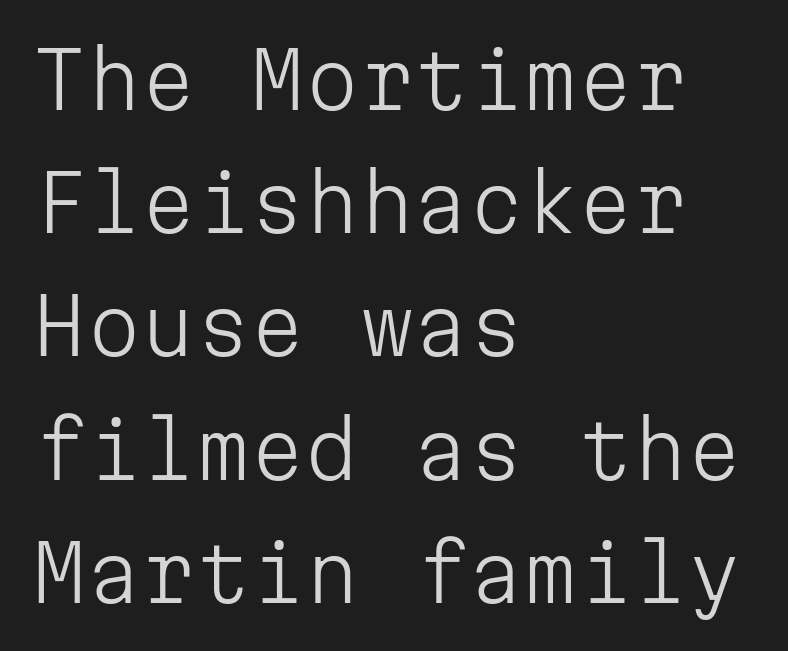
Q: Is the text bold? A: No.
Q: Is the text italic (slanted)? A: No, it is upright.
Q: Is the typeface a serif or a sans-serif typeface? A: Sans-serif.
Q: Is the text underlined? A: No.
Q: How is the paragraph aligned? A: Left-aligned.
Q: Is the spacing between letters normal or unusually wide? A: Normal.
Q: Is the spacing between lines tight, normal or loose? A: Normal.
Q: Width (condensed, normal, or wide)? A: Normal.
Q: Stroke contrast? A: Low.
Q: x-height? A: Medium.
Q: Monospaced? A: Yes.
